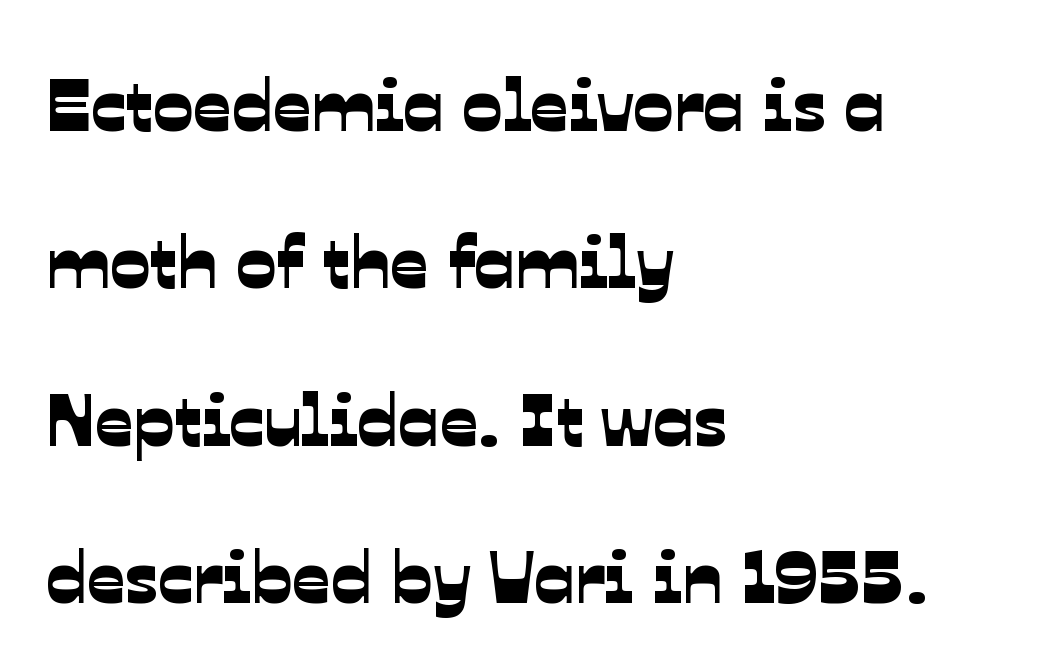
Q: Is the typeface a serif or a sans-serif typeface? A: Sans-serif.
Q: Is the text underlined? A: No.
Q: How is the paragraph aligned? A: Left-aligned.
Q: Is the spacing between letters normal or unusually wide? A: Normal.
Q: Is the spacing between lines tight, normal or loose? A: Loose.
Q: Width (condensed, normal, or wide)? A: Normal.
Q: Stroke contrast? A: Low.
Q: x-height? A: Medium.
Q: Monospaced? A: No.
